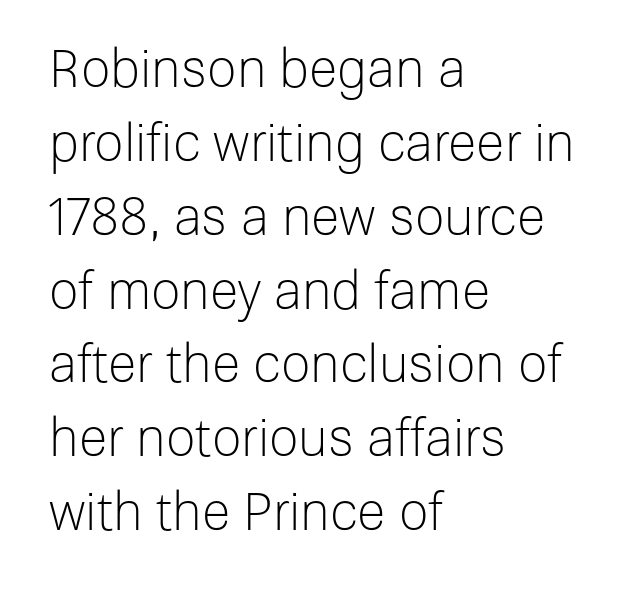
Is this a sans? Yes — the strokes have no serifs. You could not count columns in this text — the font is proportionally spaced. Nothing unusual about the tracking: characters are spaced as the font intends. The leading is moderate, giving the passage an even texture.
